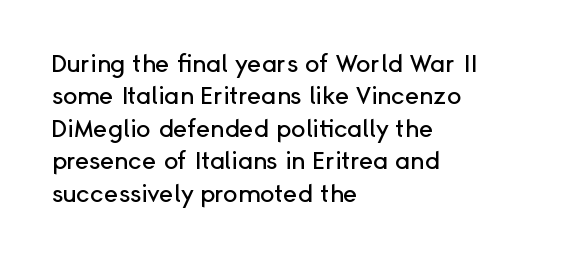
Q: Is the text italic (slanted)? A: No, it is upright.
Q: Is the text underlined? A: No.
Q: How is the paragraph aligned? A: Left-aligned.
Q: Is the spacing between letters normal or unusually wide? A: Normal.
Q: Is the spacing between lines tight, normal or loose? A: Normal.
